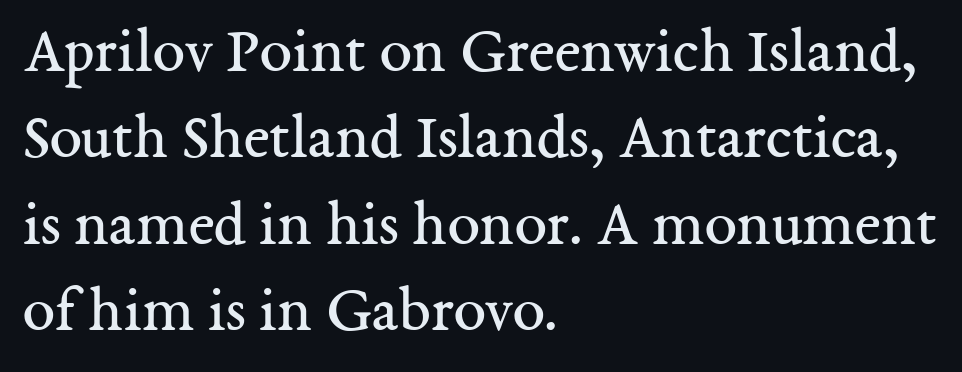
The characters are drawn with everyday or finer stroke widths. Here the designer chose a conventional face with non-uniform glyph widths. Bare-footed words on every line. Does the lettering tilt? It doesn't — this is upright.
